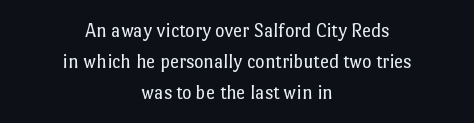
{"italic": "no", "bold": "no", "underline": "no", "align": "center", "line_spacing": "normal", "line_spacing_ratio": 1.55, "letter_spacing": "normal", "letter_spacing_em": 0.0, "glyph_px": 20}
